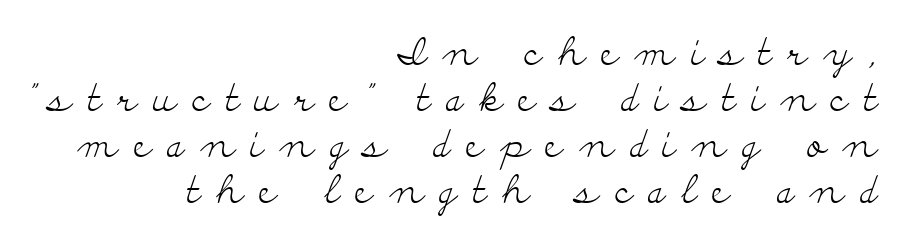
The image shows 38 px light, wide serif type; set right-aligned, line spacing 1.21x, unusually wide letter spacing (+0.42 em), not underlined; low stroke contrast and a small x-height.
